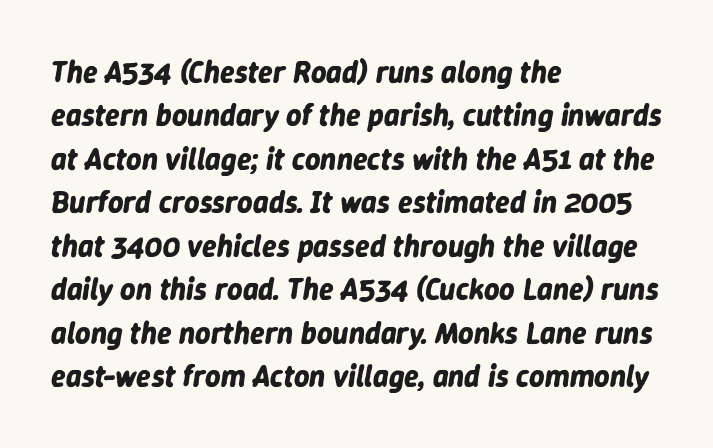
The whole block is typeset with a tilt. Proportional: the letters do not fall into vertical columns. Does the copy run flush right? No — it runs flush left. The passage shown stacks its lines at a standard gap. Look at the tracking — it's just the regular setting, nothing added. Thick stems and heavy bowls — unmistakably bold.
